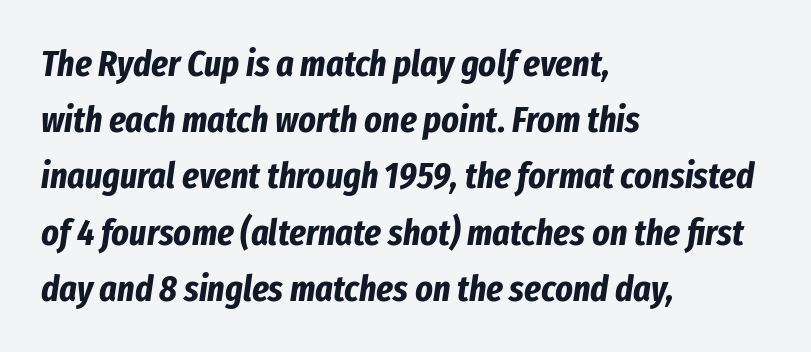
The image shows 37 px bold, condensed type, italic (leaning right); set left-aligned, normal line spacing (1.52x), normal letter spacing, not underlined; low stroke contrast and a medium x-height.
